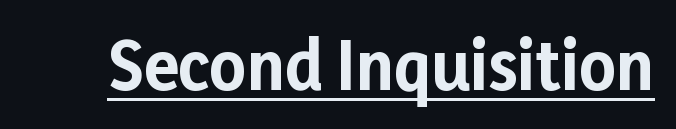
{"serif": "no", "italic": "no", "bold": "yes", "weight": "bold", "width": "normal", "stroke_contrast": "low", "x_height": "medium", "monospaced": "no", "underline": "yes", "letter_spacing": "normal", "letter_spacing_em": 0.0, "glyph_px": 64}
